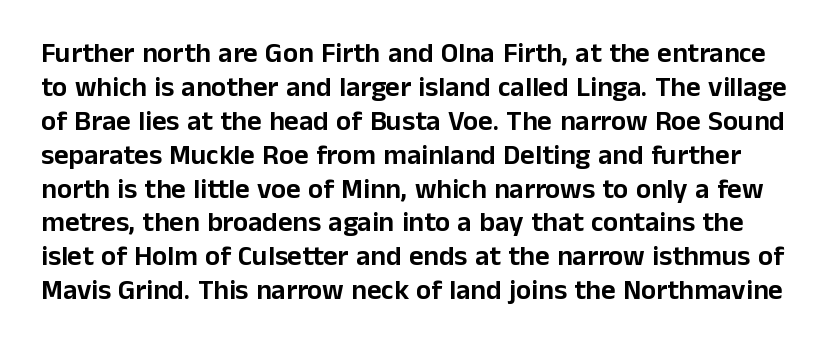
This is roman type, the default non-slanted kind. Words appear dense and cohesive because spacing is normal. This sample uses a sans-serif face. Here the designer chose a conventional face with non-uniform glyph widths. Just letters on the line, the space beneath them empty.
